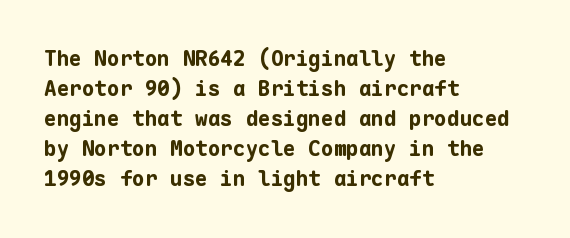
Q: Is the text bold? A: Yes.
Q: Is the text italic (slanted)? A: No, it is upright.
Q: Is the text underlined? A: No.
Q: How is the paragraph aligned? A: Left-aligned.
Q: Is the spacing between letters normal or unusually wide? A: Normal.
Q: Is the spacing between lines tight, normal or loose? A: Normal.
